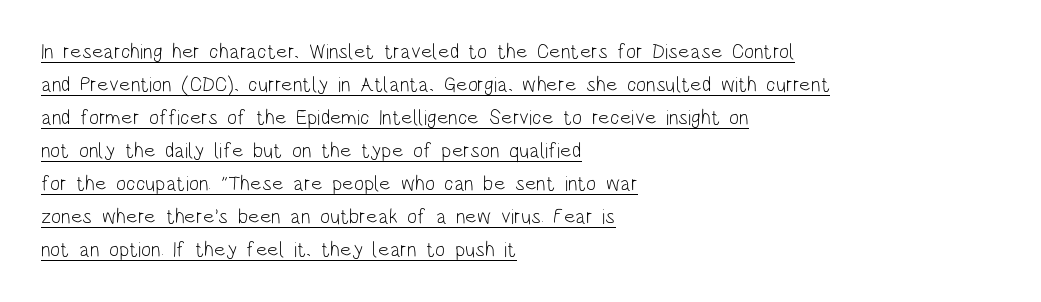
Vertical stems look standard width or narrower in stroke. The axis of the letterforms is exactly vertical. Is there an underline? Yes — a line sits under the letters. The space between consecutive lines is moderate. These lines keep a tight, regular rhythm from letter to letter.
